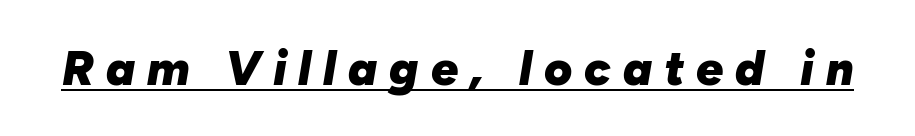
Looks like someone drew a line under every word here. Think of a printed novel: that variable character pitch is what you see here. Looking at the ascenders, they clearly lean. This sample uses expanded letter spacing, leaving extra air between glyphs. Chunky letters — that's bold for sure.
